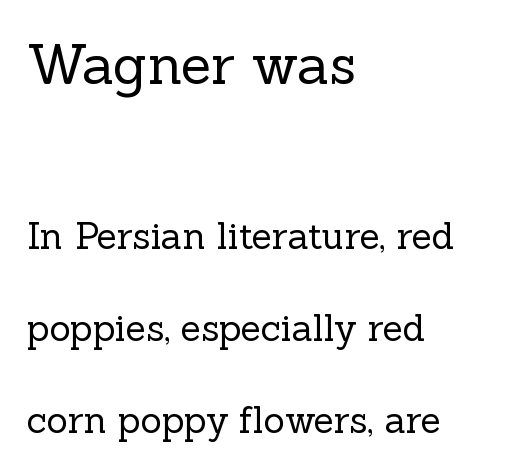
The image shows 56 px regular-weight serif type, upright; set left-aligned, loose line spacing (2.49x), normal letter spacing, not underlined; the first (top) block is 1.51x larger; a medium x-height.
